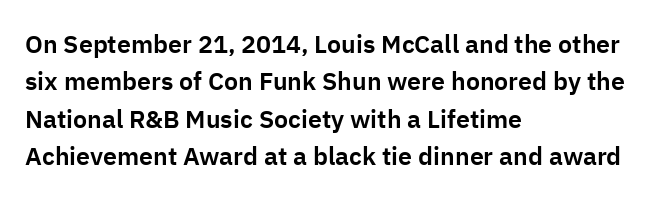
The rendering anchors every line to the left-hand side. The vertical gap from one line to the next is medium. The letterforms sit shoulder to shoulder at normal distance. Lines of text with bare space underneath. This is roman type, the default non-slanted kind.
